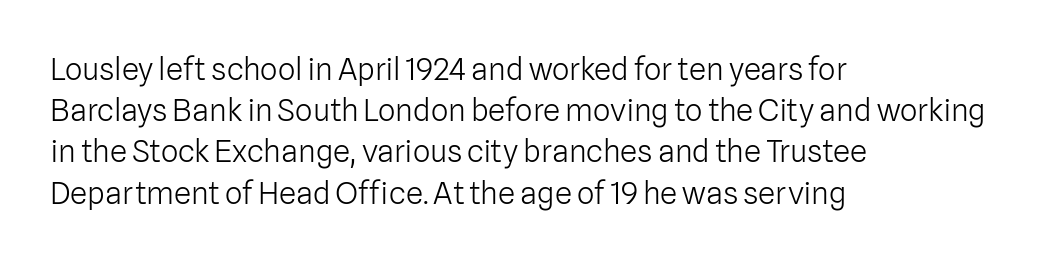
The image shows 31 px light sans-serif type, upright; set left-aligned, normal line spacing (1.33x), normal letter spacing, not underlined; low stroke contrast and a medium x-height.
